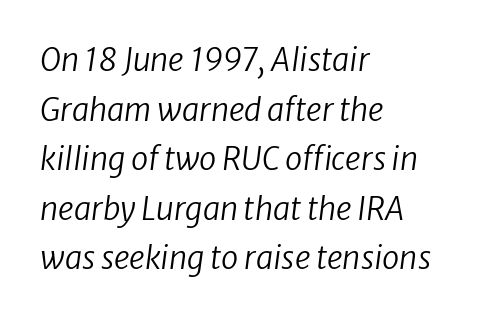
Q: Is the text bold? A: No.
Q: Is the typeface a serif or a sans-serif typeface? A: Sans-serif.
Q: Is the text underlined? A: No.
Q: How is the paragraph aligned? A: Left-aligned.
Q: Is the spacing between letters normal or unusually wide? A: Normal.
Q: Is the spacing between lines tight, normal or loose? A: Normal.
Q: Width (condensed, normal, or wide)? A: Normal.
Q: Stroke contrast? A: Low.
Q: x-height? A: Medium.
Q: Monospaced? A: No.
